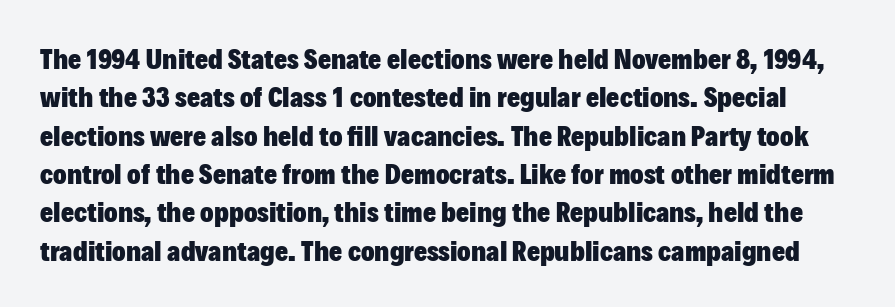
{"serif": "no", "italic": "no", "bold": "yes", "weight": "heavy", "width": "normal", "stroke_contrast": "low", "x_height": "medium", "monospaced": "no", "underline": "no", "line_spacing": "normal", "line_spacing_ratio": 1.37, "letter_spacing": "normal", "letter_spacing_em": 0.0, "glyph_px": 28}
